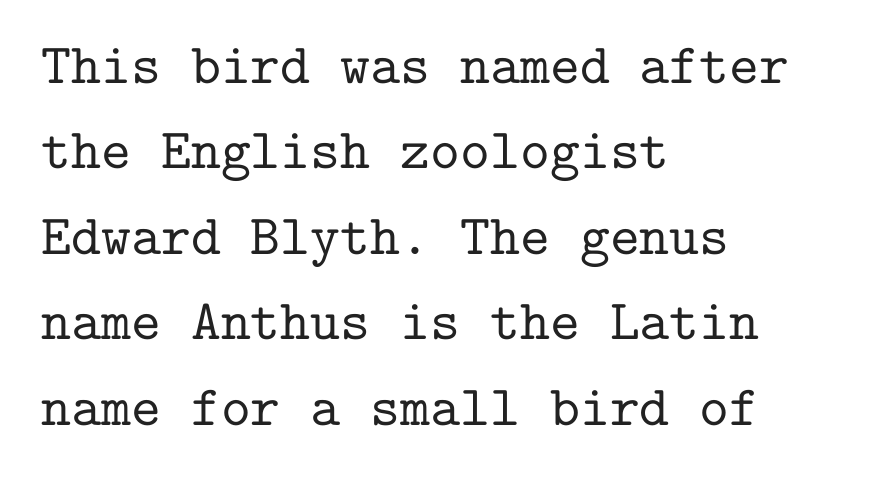
The image shows 57 px serif type, upright, monospaced; set left-aligned, normal line spacing (1.5x), normal letter spacing, not underlined; low stroke contrast and a medium x-height.
